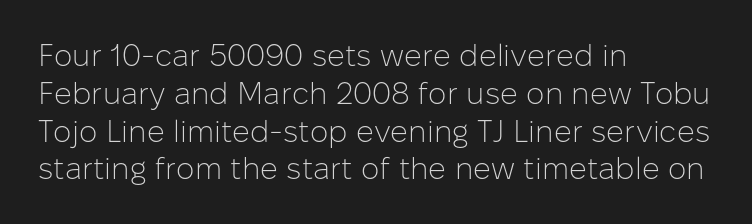
Q: Is the text bold? A: No.
Q: Is the text italic (slanted)? A: No, it is upright.
Q: Is the typeface a serif or a sans-serif typeface? A: Sans-serif.
Q: Is the text underlined? A: No.
Q: How is the paragraph aligned? A: Left-aligned.
Q: Is the spacing between letters normal or unusually wide? A: Normal.
Q: Width (condensed, normal, or wide)? A: Normal.
Q: Stroke contrast? A: Low.
Q: x-height? A: Medium.
Q: Monospaced? A: No.
